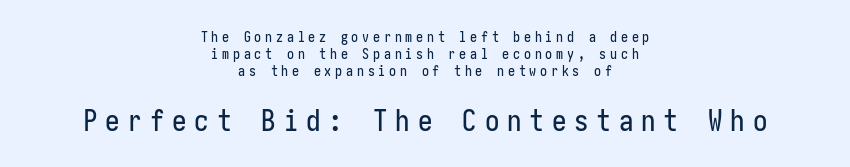
The gap between lines stays unmarked. What stands out about the letter spacing? Its width — letters are far apart. What kind of face is this? One without serifs — a sans. Between these two stacked blocks, the lower one wins on size.
